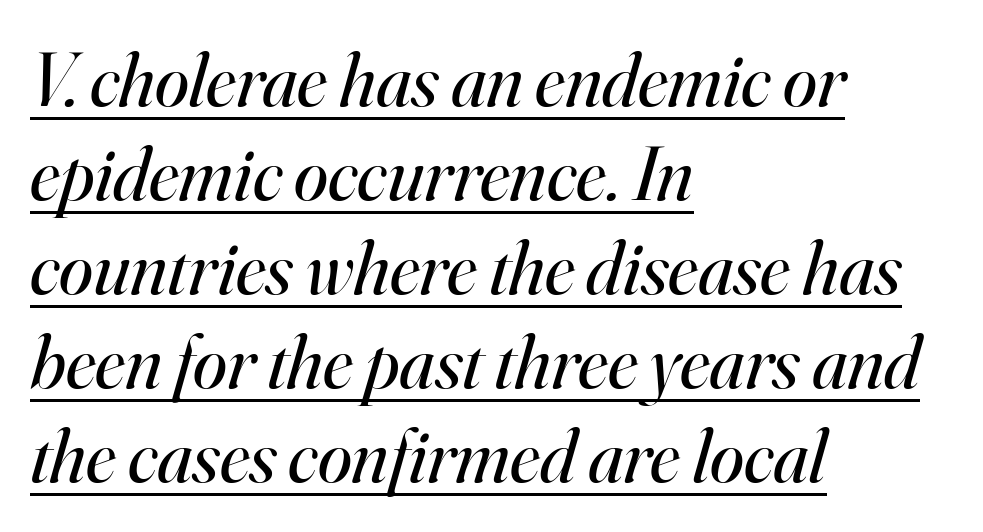
Designer's note — italics engaged. The text was rendered using a seriffed face with decorative stroke endings. These lines stack with their left ends in a neat column. Note the varied advance widths — an 'i' is clearly narrower than an 'm'.
